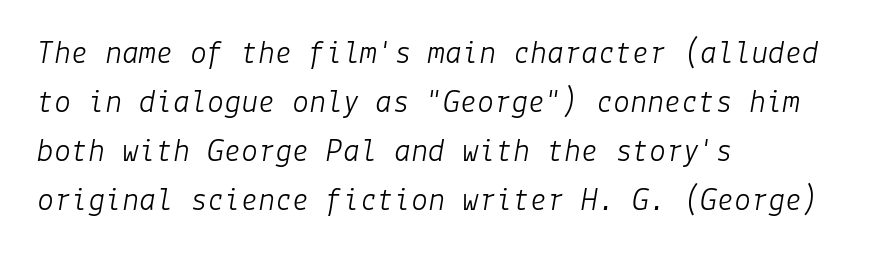
Q: Is the text bold? A: No.
Q: Is the text italic (slanted)? A: Yes, it leans right by about 9 degrees.
Q: Is the text underlined? A: No.
Q: How is the paragraph aligned? A: Left-aligned.
Q: Is the spacing between letters normal or unusually wide? A: Normal.
Q: Is the spacing between lines tight, normal or loose? A: Normal.
Q: Width (condensed, normal, or wide)? A: Normal.
Q: Stroke contrast? A: Low.
Q: x-height? A: Medium.
